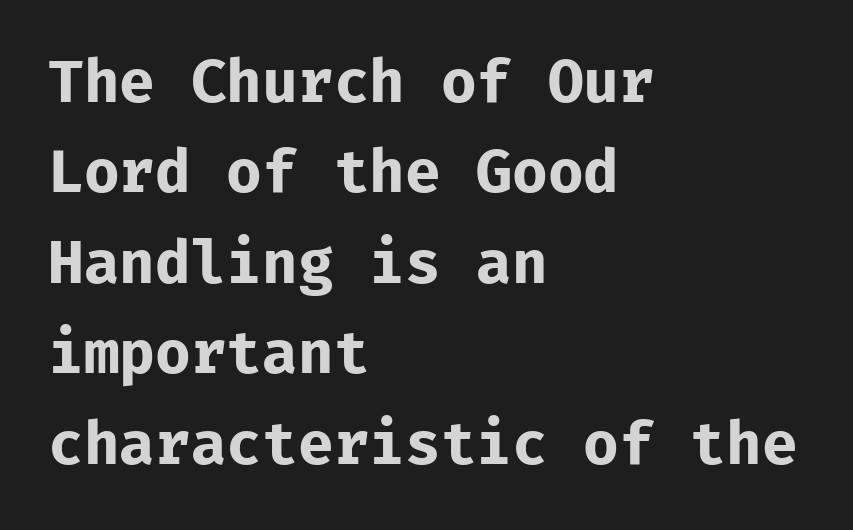
The image shows 58 px bold sans-serif type, upright, monospaced; set left-aligned, normal line spacing (1.56x), normal letter spacing, not underlined; low stroke contrast and a medium x-height.
